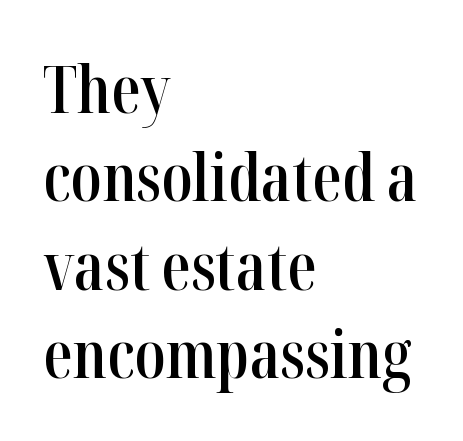
Q: Is the text bold? A: Semi-bold.
Q: Is the text italic (slanted)? A: No, it is upright.
Q: Is the typeface a serif or a sans-serif typeface? A: Serif.
Q: Is the text underlined? A: No.
Q: How is the paragraph aligned? A: Left-aligned.
Q: Is the spacing between letters normal or unusually wide? A: Normal.
Q: Is the spacing between lines tight, normal or loose? A: Normal.
Q: Width (condensed, normal, or wide)? A: Condensed.
Q: Stroke contrast? A: High.
Q: x-height? A: Medium.
Q: Monospaced? A: No.
